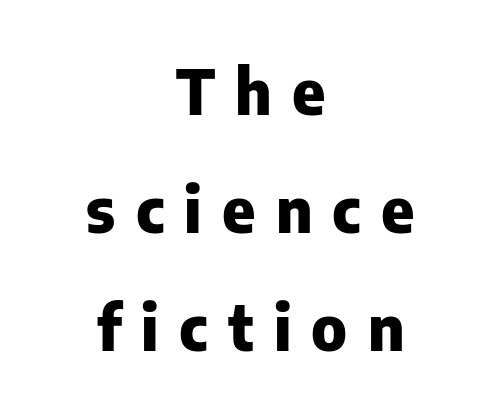
The letters stand straight up with perfectly vertical stems. The tracking reads as deliberately expanded to a designer's eye. These words are printed bold, with thick strokes throughout. Varying glyph widths throughout — classic text-font behaviour.
